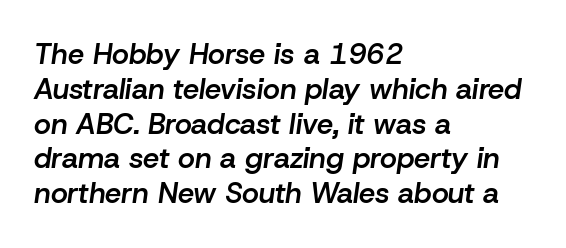
The image shows 29 px semibold type, italic (leaning right); set left-aligned, line spacing 1.2x, normal letter spacing, not underlined; low stroke contrast and a medium x-height.
